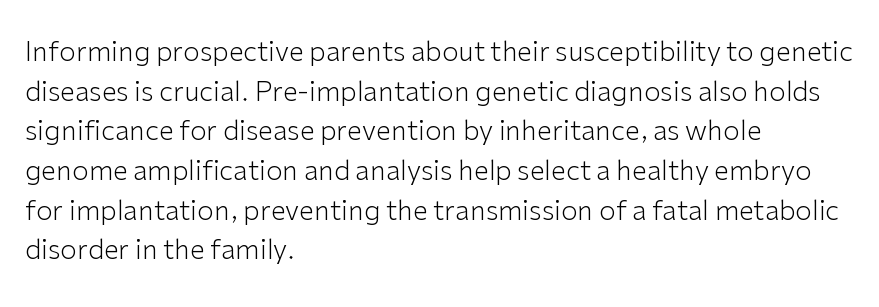
The image shows 27 px text type, upright; set left-aligned, normal line spacing (1.47x), normal letter spacing, not underlined.
